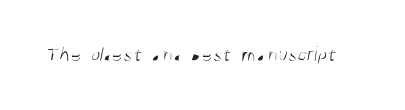
Students, note that the glyphs here touch the page at normal intervals. The typesetting does not lean heavy: it is not bold. Descender tails drop into unmarked territory.
